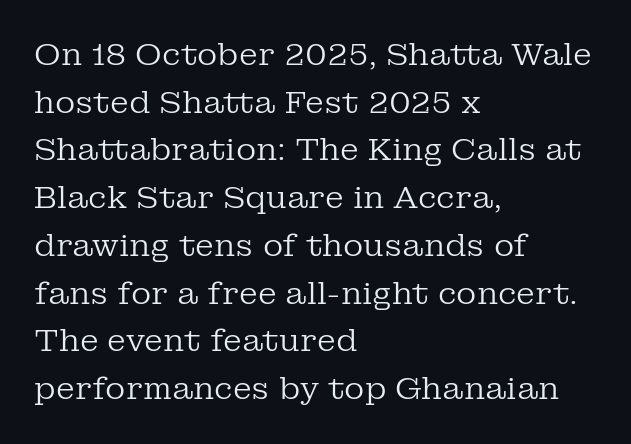
Q: Is the text bold? A: No.
Q: Is the text italic (slanted)? A: No, it is upright.
Q: Is the typeface a serif or a sans-serif typeface? A: Serif.
Q: Is the text underlined? A: No.
Q: How is the paragraph aligned? A: Left-aligned.
Q: Is the spacing between letters normal or unusually wide? A: Normal.
Q: Is the spacing between lines tight, normal or loose? A: Normal.
Q: Width (condensed, normal, or wide)? A: Normal.
Q: Stroke contrast? A: Low.
Q: x-height? A: Medium.
Q: Monospaced? A: No.
